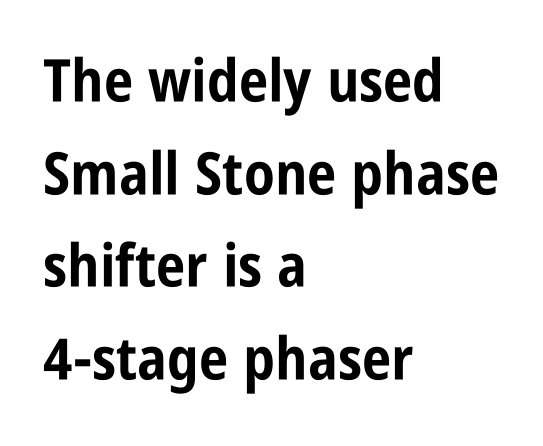
{"serif": "no", "italic": "no", "bold": "yes", "weight": "bold", "width": "condensed", "stroke_contrast": "low", "x_height": "large", "monospaced": "no", "underline": "no", "align": "left", "line_spacing": "normal", "line_spacing_ratio": 1.57, "letter_spacing": "normal", "letter_spacing_em": 0.0, "glyph_px": 59}
